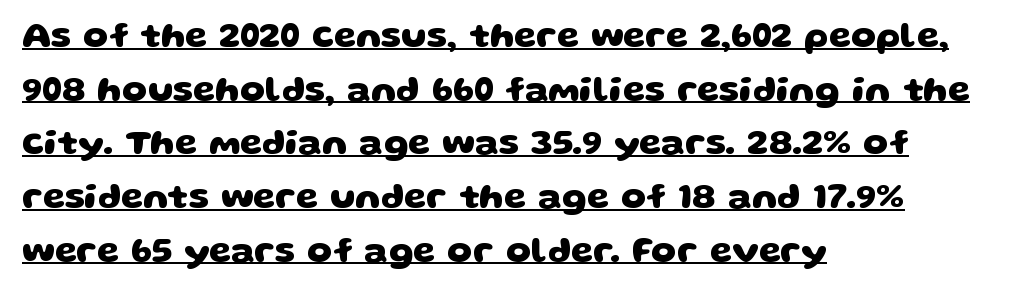
The image shows 36 px heavy, wide sans-serif type; set left-aligned, normal line spacing (1.49x), normal letter spacing, underlined; low stroke contrast and a large x-height.
